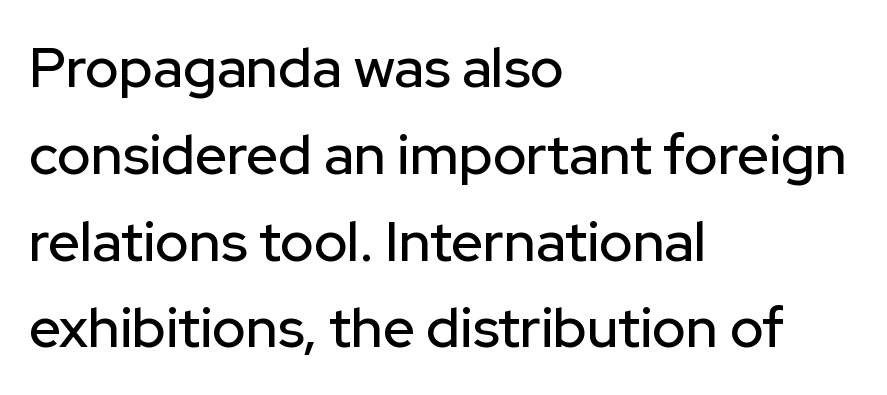
Q: Is the text italic (slanted)? A: No, it is upright.
Q: Is the typeface a serif or a sans-serif typeface? A: Sans-serif.
Q: Is the text underlined? A: No.
Q: How is the paragraph aligned? A: Left-aligned.
Q: Is the spacing between letters normal or unusually wide? A: Normal.
Q: Is the spacing between lines tight, normal or loose? A: Normal.
Q: Width (condensed, normal, or wide)? A: Normal.
Q: Stroke contrast? A: Low.
Q: x-height? A: Medium.
Q: Monospaced? A: No.
